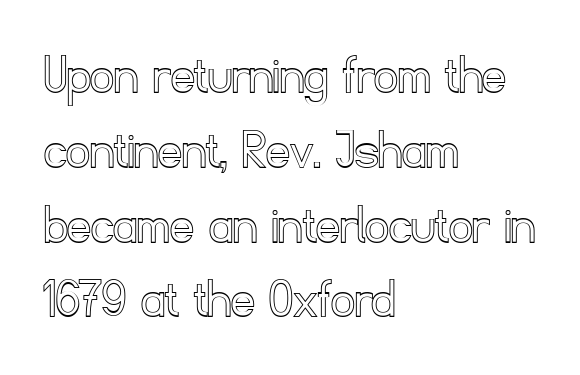
The rendering anchors every line to the left-hand side. In terms of posture, this sample is upright. The type is set solid horizontally, with unmodified tracking. Normally led — the rows are evenly, conventionally spaced. Quick note: underline off. These lines are rendered in a variable-pitch font.
